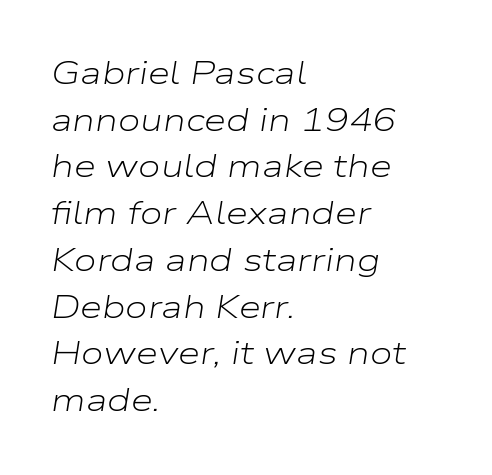
Characters follow at the spacing the type designer built in. Clear beneath every line of the passage. The rows are spaced the way most documents space them. On a weight scale, this lands at 450 or below. If you drew a ruler down the left edge, every line would touch it. The face used here is proportionally spaced, like ordinary book or web type.
